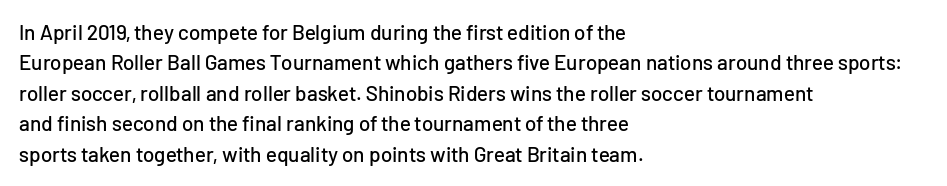
The image shows 21 px text type, upright; set left-aligned, normal line spacing (1.45x), normal letter spacing, not underlined.
